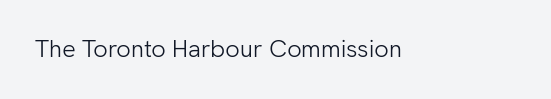
Only glyphs here, with clear space below each row. Notice how the stems are strictly vertical — no italics here. Between one letter and the next there's only the usual sliver of space. Is this a heavy cut? Hardly; it is regular or lighter.
